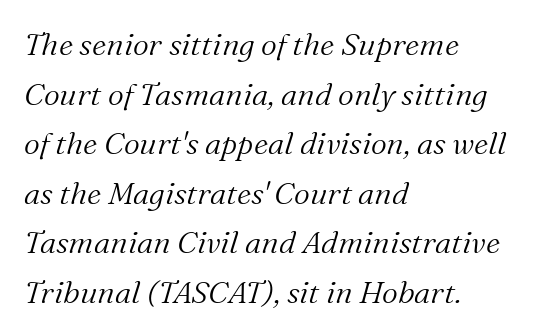
Line starts are locked; line ends wander. Successive baselines arrive at the customary interval. The rendering uses natural spacing where letterforms have individual widths. This sample uses a serif face. The passage shown is not underscored anywhere. Weight: not bold — regular or lighter.
